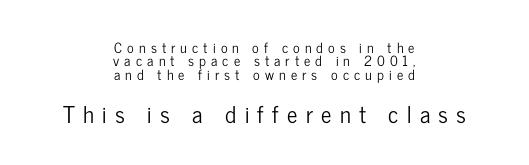
{"italic": "no", "underline": "no", "align": "center", "line_spacing": "tight", "line_spacing_ratio": 0.96, "letter_spacing": "wide", "letter_spacing_em": 0.36, "larger_block": "second", "size_ratio": 1.64, "glyph_px": 23}
